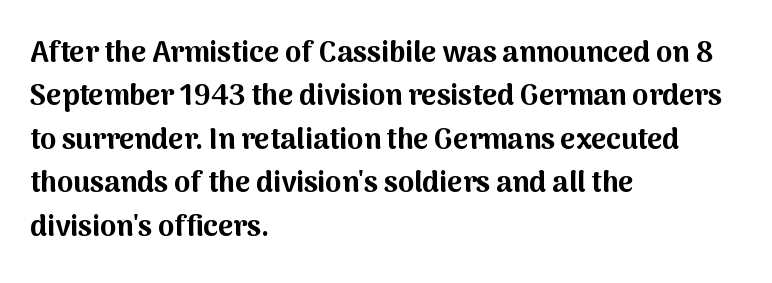
Each word holds together tightly as a unit, with standard inter-letter gaps. Normally led — the rows are evenly, conventionally spaced. In CSS terms this would be text-align: left. Ordinary non-slanted type is in use.
